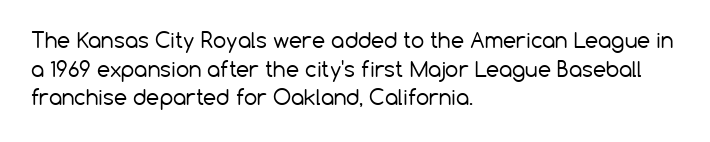
The image shows 21 px text type, upright; set left-aligned, normal line spacing (1.36x), normal letter spacing, not underlined.
